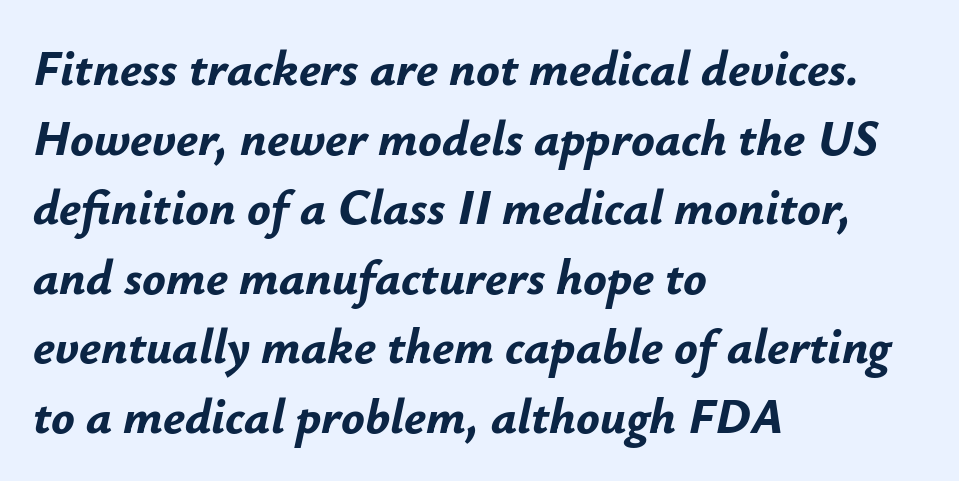
{"italic": "yes", "lean": "right", "slant_degrees": 12, "bold": "yes", "weight": "bold", "width": "normal", "stroke_contrast": "low", "x_height": "small", "monospaced": "no", "underline": "no", "align": "left", "line_spacing": "normal", "line_spacing_ratio": 1.42, "letter_spacing": "normal", "letter_spacing_em": 0.0, "glyph_px": 49}
